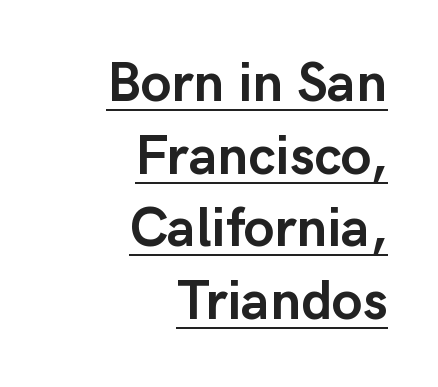
The image shows 55 px semibold sans-serif type, upright; set right-aligned, normal line spacing (1.32x), normal letter spacing, underlined; low stroke contrast and a medium x-height.
